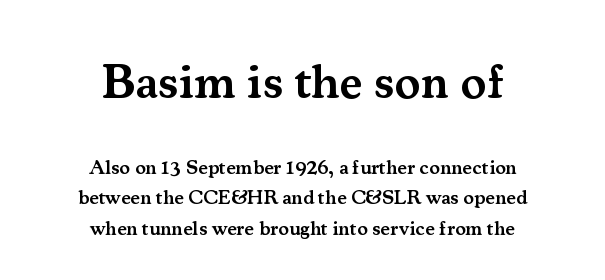
The image shows 49 px semibold serif type, upright; set centered, normal line spacing (1.51x), normal letter spacing, not underlined; the first (top) block is 2.45x larger; medium stroke contrast and a small x-height.
